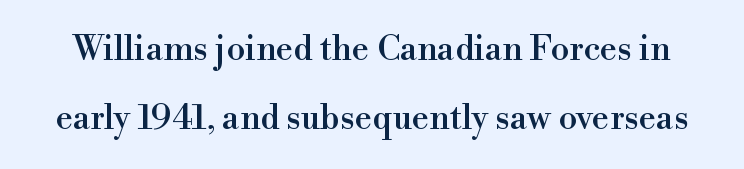
{"serif": "yes", "italic": "no", "width": "normal", "x_height": "small", "monospaced": "no", "underline": "no", "line_spacing": "loose", "line_spacing_ratio": 2.02, "letter_spacing": "normal", "letter_spacing_em": 0.0, "glyph_px": 34}
